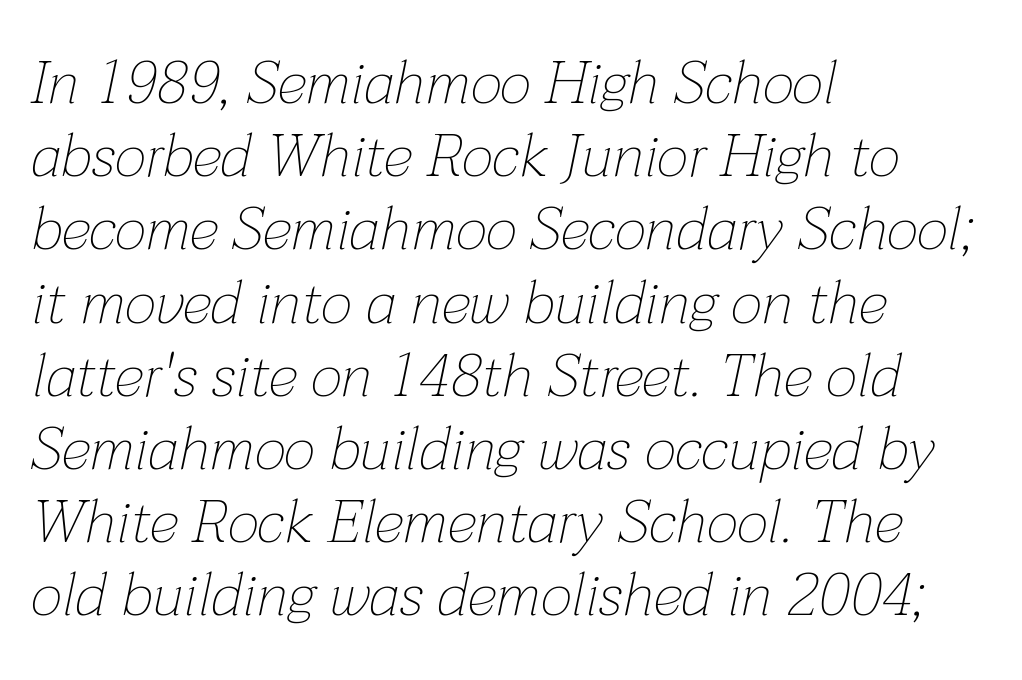
Type without underlining. Is the block centered? No — it sits flush against the left margin. No letter is thick-stroked: the sample isn't bold. These lines keep a tight, regular rhythm from letter to letter. The face used here is proportionally spaced, like ordinary book or web type. Emphasis-style slanted type is in use.
